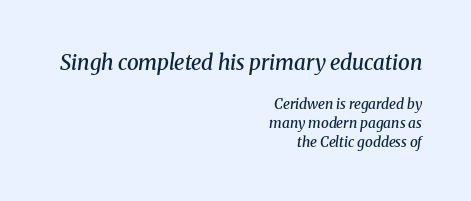
{"italic": "yes", "lean": "right", "slant_degrees": 8, "bold": "semi", "underline": "no", "align": "right", "line_spacing": "normal", "line_spacing_ratio": 1.38, "letter_spacing": "normal", "letter_spacing_em": 0.0, "larger_block": "first", "size_ratio": 1.5, "glyph_px": 21}
